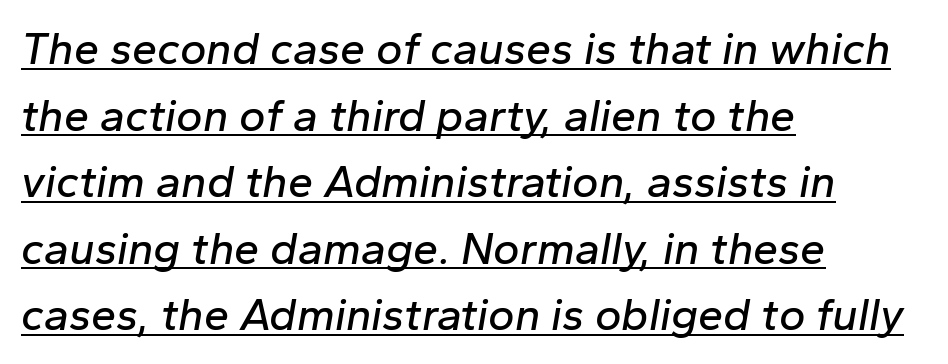
The image shows 45 px text type, italic (leaning right); set left-aligned, normal line spacing (1.48x), normal letter spacing, underlined; low stroke contrast and a medium x-height.
